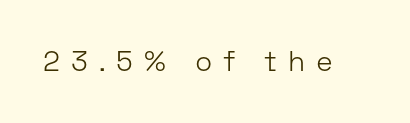
{"serif": "no", "italic": "no", "bold": "no", "weight": "light", "width": "normal", "stroke_contrast": "low", "x_height": "medium", "monospaced": "no", "underline": "no", "letter_spacing": "wide", "letter_spacing_em": 0.39, "glyph_px": 28}
